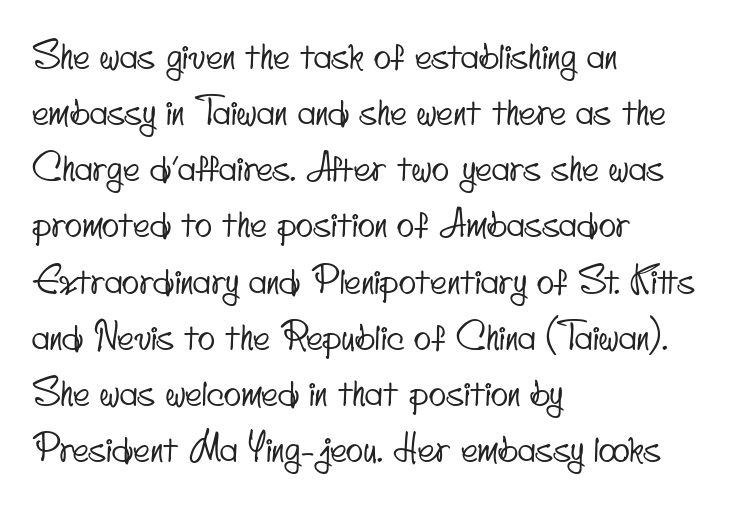
The image shows 36 px condensed sans-serif type; set left-aligned, normal line spacing (1.56x), normal letter spacing, not underlined; low stroke contrast and a small x-height.
